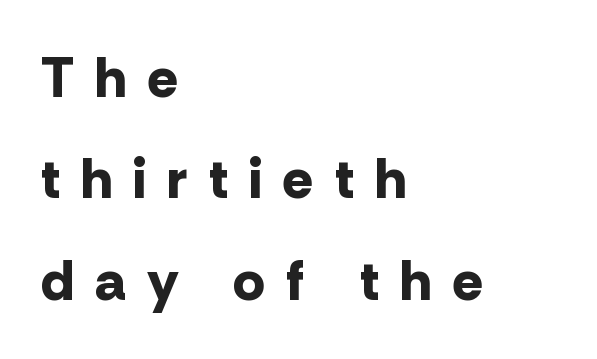
Q: Is the text bold? A: Yes.
Q: Is the text italic (slanted)? A: No, it is upright.
Q: Is the typeface a serif or a sans-serif typeface? A: Sans-serif.
Q: Is the text underlined? A: No.
Q: How is the paragraph aligned? A: Left-aligned.
Q: Is the spacing between letters normal or unusually wide? A: Unusually wide.
Q: Width (condensed, normal, or wide)? A: Normal.
Q: Stroke contrast? A: Low.
Q: x-height? A: Medium.
Q: Monospaced? A: No.
